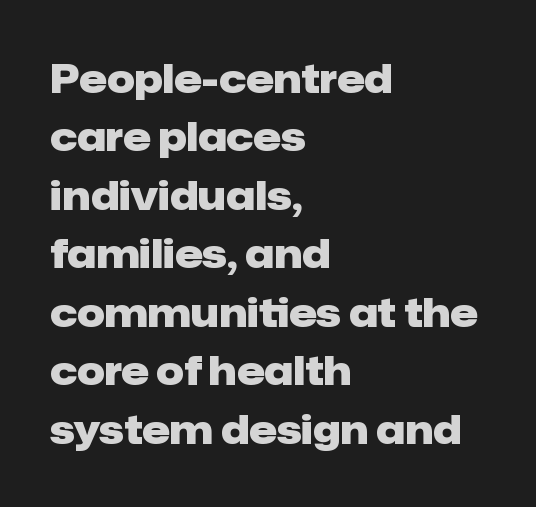
Type without underlining. Caption: bold face, heavy strokes. The letters sit at their default tracking, neither squeezed nor spread. Do the letters lean? They stand straight. Note the varied advance widths — an 'i' is clearly narrower than an 'm'.
